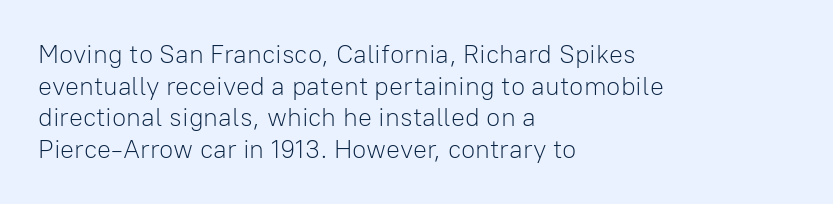
Nope, not italic — everything's standing straight. The font is comparable to plain body text, perhaps lighter. Inter-character spacing is left at the font's built-in metrics. The zone under the glyphs is completely vacant. These lines are set flush left with a ragged right edge.
